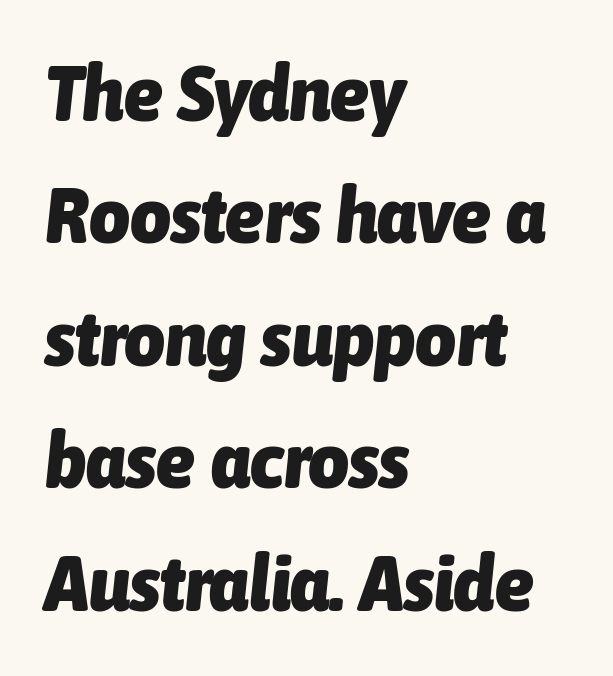
The space beneath each line is pristine and unruled. Horizontally, the lines are justified to the leading edge only. The face used here is proportionally spaced, like ordinary book or web type. The rendering uses a bold face; every stroke is thick and dark. Look at the tracking — it's just the regular setting, nothing added.
